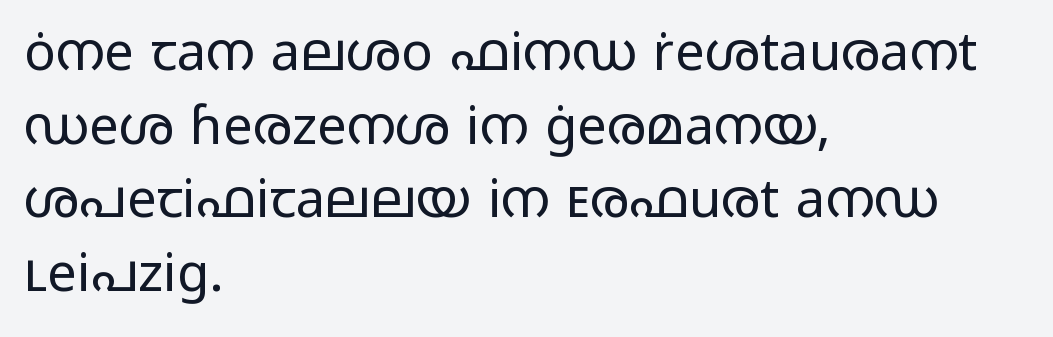
{"serif": "no", "italic": "no", "bold": "no", "weight": "regular", "width": "wide", "stroke_contrast": "low", "x_height": "medium", "monospaced": "no", "underline": "no", "align": "left", "line_spacing": "normal", "line_spacing_ratio": 1.39, "letter_spacing": "normal", "letter_spacing_em": 0.0, "glyph_px": 53}
